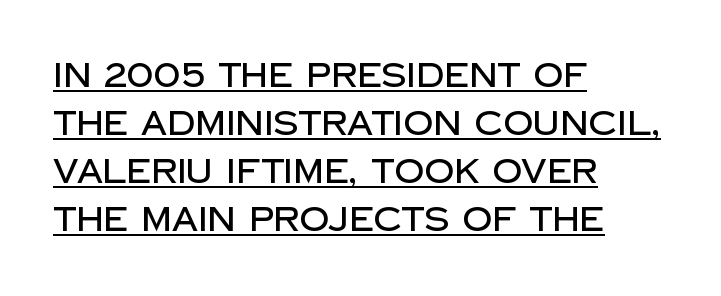
{"serif": "no", "italic": "no", "width": "normal", "stroke_contrast": "low", "x_height": "large", "monospaced": "no", "underline": "yes", "align": "left", "line_spacing": "normal", "line_spacing_ratio": 1.45, "letter_spacing": "normal", "letter_spacing_em": 0.0, "glyph_px": 33}
